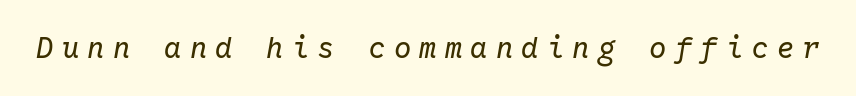
Q: Is the text bold? A: No.
Q: Is the text italic (slanted)? A: Yes, it leans right by about 10 degrees.
Q: Is the text underlined? A: No.
Q: Is the spacing between letters normal or unusually wide? A: Unusually wide.
Q: Width (condensed, normal, or wide)? A: Normal.
Q: Stroke contrast? A: Low.
Q: x-height? A: Medium.
Q: Monospaced? A: Yes.
